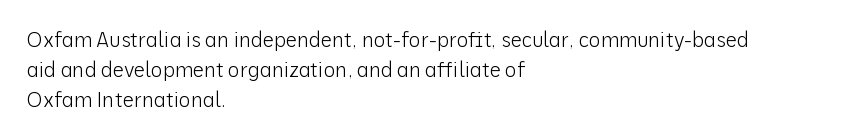
{"italic": "no", "bold": "no", "underline": "no", "align": "left", "line_spacing": "normal", "line_spacing_ratio": 1.51, "letter_spacing": "normal", "letter_spacing_em": 0.0, "glyph_px": 20}
